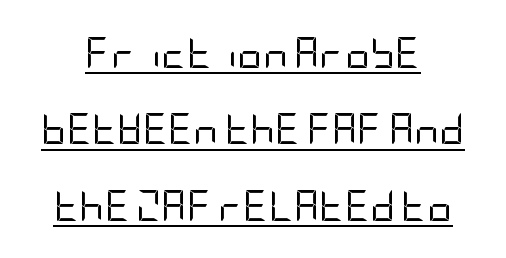
Q: Is the text bold? A: No.
Q: Is the text italic (slanted)? A: No, it is upright.
Q: Is the typeface a serif or a sans-serif typeface? A: Sans-serif.
Q: Is the text underlined? A: Yes.
Q: How is the paragraph aligned? A: Centered.
Q: Is the spacing between letters normal or unusually wide? A: Normal.
Q: Is the spacing between lines tight, normal or loose? A: Loose.
Q: Width (condensed, normal, or wide)? A: Condensed.
Q: Stroke contrast? A: Low.
Q: x-height? A: Large.
